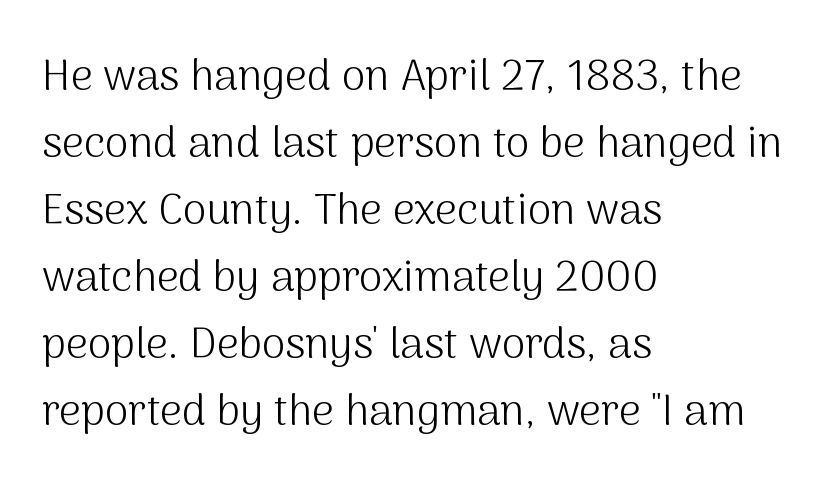
Q: Is the text bold? A: No.
Q: Is the text italic (slanted)? A: No, it is upright.
Q: Is the typeface a serif or a sans-serif typeface? A: Sans-serif.
Q: Is the text underlined? A: No.
Q: How is the paragraph aligned? A: Left-aligned.
Q: Is the spacing between letters normal or unusually wide? A: Normal.
Q: Is the spacing between lines tight, normal or loose? A: Normal.
Q: Width (condensed, normal, or wide)? A: Normal.
Q: Stroke contrast? A: Medium.
Q: x-height? A: Medium.
Q: Monospaced? A: No.
